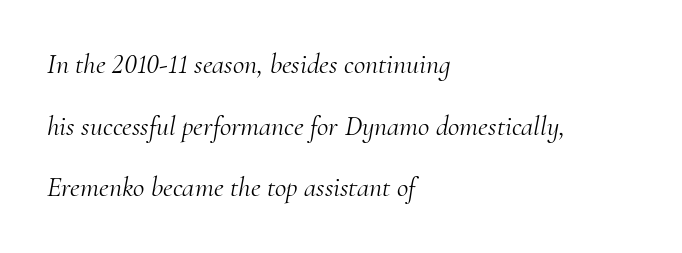
{"serif": "yes", "italic": "yes", "lean": "right", "slant_degrees": 10, "bold": "no", "weight": "light", "width": "normal", "stroke_contrast": "medium", "x_height": "small", "monospaced": "no", "underline": "no", "align": "left", "line_spacing": "loose", "line_spacing_ratio": 2.2, "letter_spacing": "normal", "letter_spacing_em": 0.0, "glyph_px": 28}
